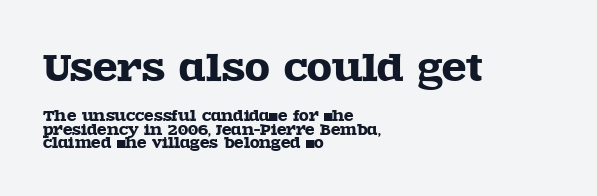
Q: Is the text italic (slanted)? A: No, it is upright.
Q: Is the typeface a serif or a sans-serif typeface? A: Serif.
Q: Is the text underlined? A: No.
Q: How is the paragraph aligned? A: Left-aligned.
Q: Is the spacing between letters normal or unusually wide? A: Normal.
Q: Is the spacing between lines tight, normal or loose? A: Tight.
Q: Which block of text is set in a larger size, the first (top) or the second (bottom)? A: The first (top) one.
Q: Width (condensed, normal, or wide)? A: Wide.
Q: x-height? A: Large.
Q: Monospaced? A: No.
